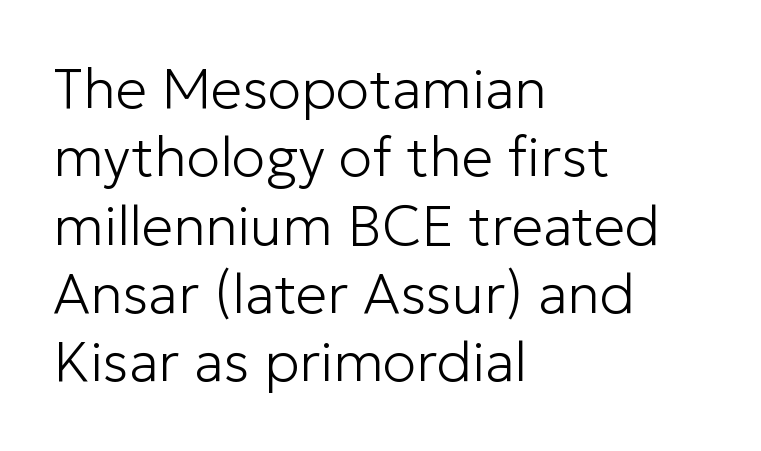
Q: Is the text bold? A: No.
Q: Is the text italic (slanted)? A: No, it is upright.
Q: Is the typeface a serif or a sans-serif typeface? A: Sans-serif.
Q: Is the text underlined? A: No.
Q: How is the paragraph aligned? A: Left-aligned.
Q: Is the spacing between letters normal or unusually wide? A: Normal.
Q: Width (condensed, normal, or wide)? A: Normal.
Q: Stroke contrast? A: Low.
Q: x-height? A: Medium.
Q: Monospaced? A: No.
